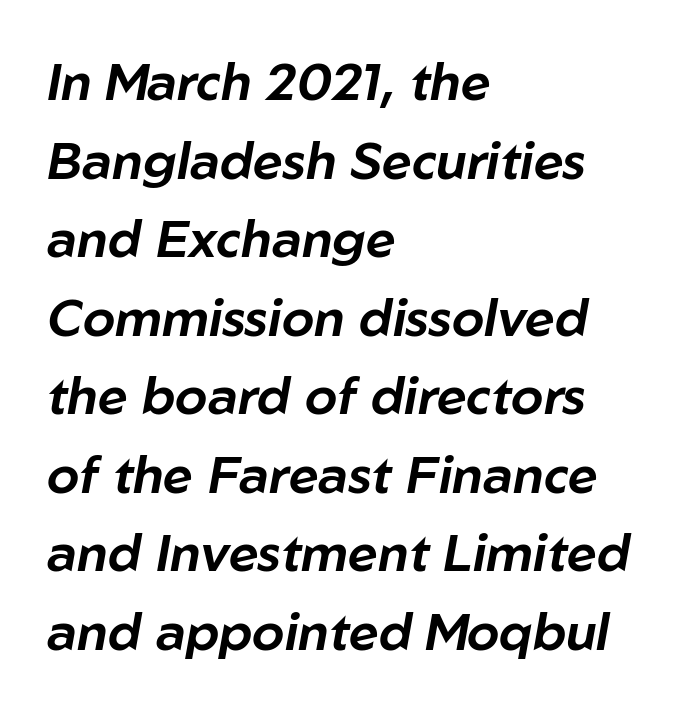
{"italic": "yes", "lean": "right", "slant_degrees": 10, "width": "normal", "stroke_contrast": "low", "x_height": "medium", "monospaced": "no", "underline": "no", "align": "left", "line_spacing": "normal", "line_spacing_ratio": 1.51, "letter_spacing": "normal", "letter_spacing_em": 0.0, "glyph_px": 52}
